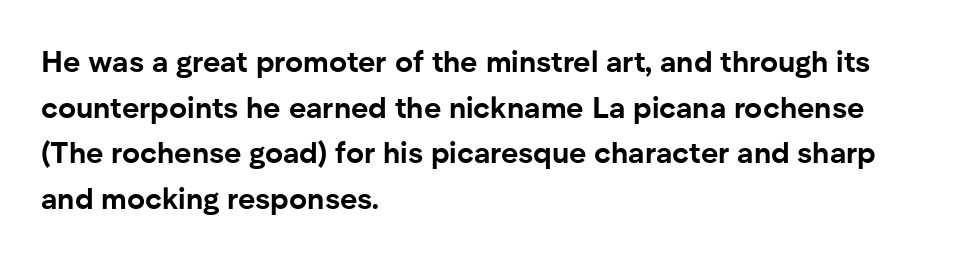
{"serif": "no", "italic": "no", "bold": "yes", "weight": "bold", "width": "normal", "stroke_contrast": "low", "x_height": "medium", "monospaced": "no", "underline": "no", "align": "left", "line_spacing": "normal", "line_spacing_ratio": 1.52, "letter_spacing": "normal", "letter_spacing_em": 0.0, "glyph_px": 30}
